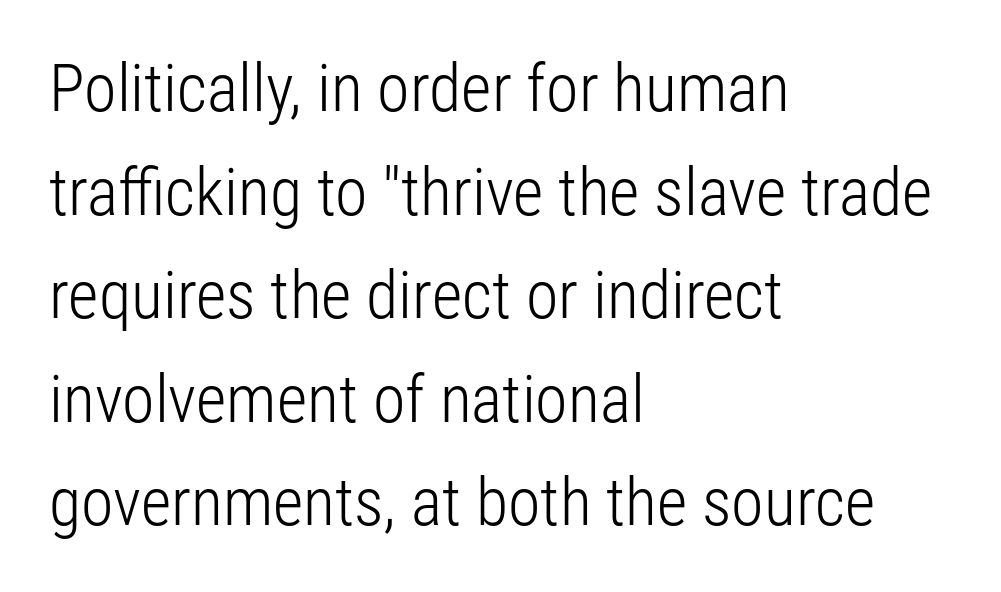
Q: Is the text bold? A: No.
Q: Is the text italic (slanted)? A: No, it is upright.
Q: Is the typeface a serif or a sans-serif typeface? A: Sans-serif.
Q: Is the text underlined? A: No.
Q: How is the paragraph aligned? A: Left-aligned.
Q: Is the spacing between letters normal or unusually wide? A: Normal.
Q: Is the spacing between lines tight, normal or loose? A: Normal.
Q: Width (condensed, normal, or wide)? A: Condensed.
Q: Stroke contrast? A: Low.
Q: x-height? A: Medium.
Q: Monospaced? A: No.
